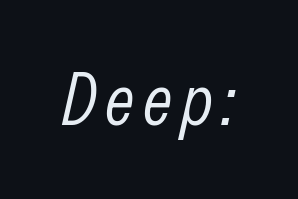
{"italic": "yes", "lean": "right", "slant_degrees": 13, "bold": "no", "weight": "light", "width": "condensed", "stroke_contrast": "low", "x_height": "medium", "monospaced": "no", "underline": "no", "glyph_px": 72}
